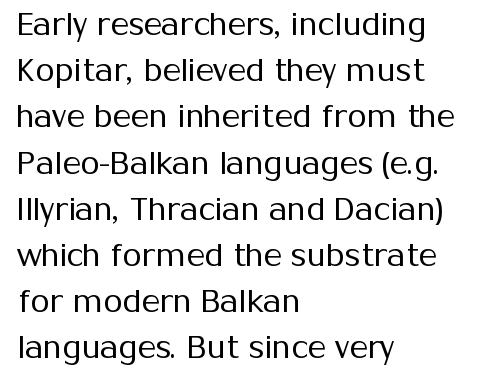
Does the copy run flush right? No — it runs flush left. Characters remain perfectly vertical along every line. The foot of each line stays bare and open. A typesetter would call this zero additional tracking. Nothing heavy about these letters — not bold at all. The designer went with a sans here, leaving each stem footless.
